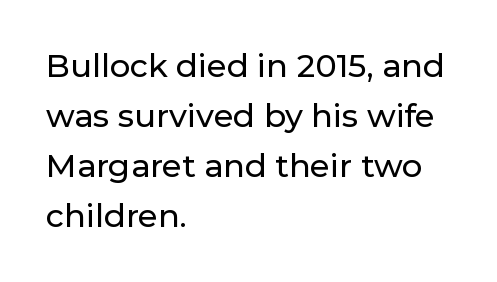
Q: Is the text italic (slanted)? A: No, it is upright.
Q: Is the typeface a serif or a sans-serif typeface? A: Sans-serif.
Q: Is the text underlined? A: No.
Q: How is the paragraph aligned? A: Left-aligned.
Q: Is the spacing between letters normal or unusually wide? A: Normal.
Q: Is the spacing between lines tight, normal or loose? A: Normal.
Q: Width (condensed, normal, or wide)? A: Normal.
Q: Stroke contrast? A: Low.
Q: x-height? A: Medium.
Q: Monospaced? A: No.
